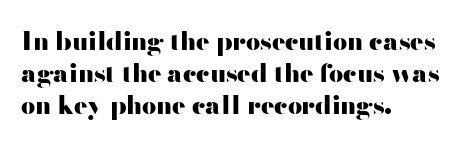
Q: Is the text bold? A: Yes.
Q: Is the text italic (slanted)? A: No, it is upright.
Q: Is the text underlined? A: No.
Q: How is the paragraph aligned? A: Left-aligned.
Q: Is the spacing between letters normal or unusually wide? A: Normal.
Q: Is the spacing between lines tight, normal or loose? A: Normal.
